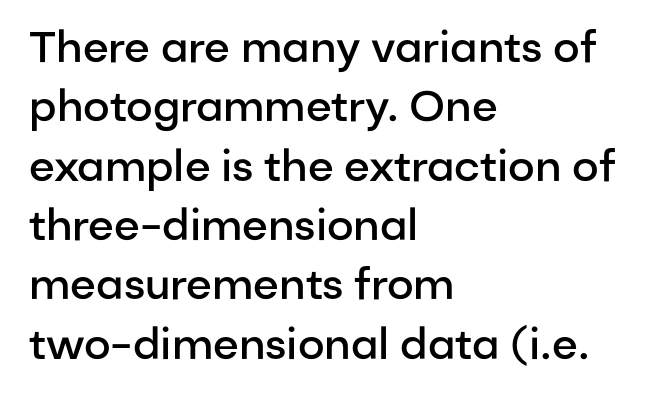
Q: Is the text bold? A: Semi-bold.
Q: Is the text italic (slanted)? A: No, it is upright.
Q: Is the typeface a serif or a sans-serif typeface? A: Sans-serif.
Q: Is the text underlined? A: No.
Q: How is the paragraph aligned? A: Left-aligned.
Q: Is the spacing between letters normal or unusually wide? A: Normal.
Q: Is the spacing between lines tight, normal or loose? A: Normal.
Q: Width (condensed, normal, or wide)? A: Normal.
Q: Stroke contrast? A: Low.
Q: x-height? A: Medium.
Q: Monospaced? A: No.
